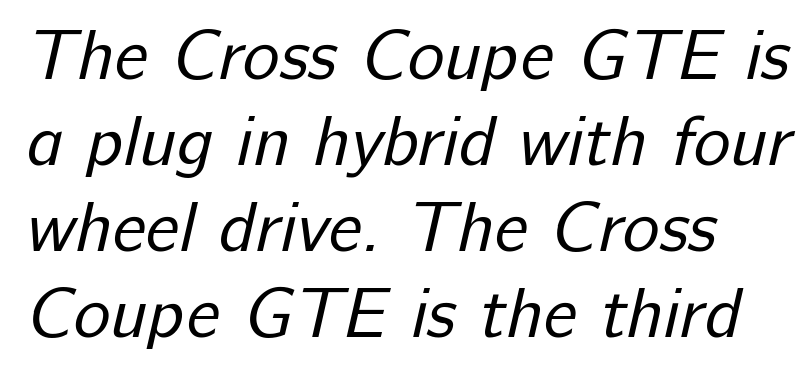
The image shows 70 px regular-weight sans-serif type; set line spacing 1.23x, normal letter spacing, not underlined; low stroke contrast and a medium x-height.
